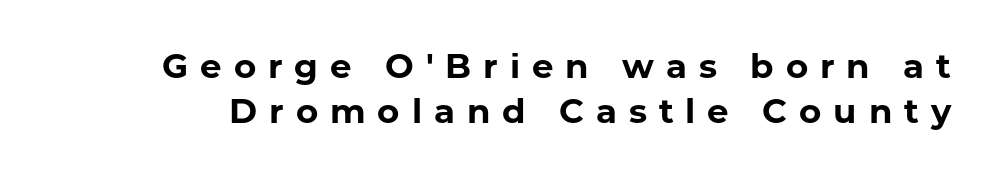
The image shows 34 px bold sans-serif type, upright; set normal line spacing (1.33x), unusually wide letter spacing (+0.35 em), not underlined; low stroke contrast and a medium x-height.
